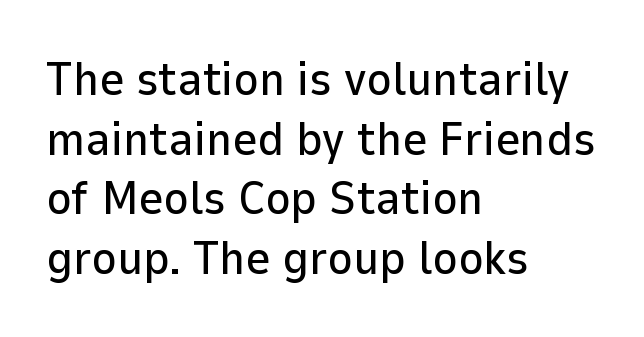
The image shows 48 px sans-serif type, upright; set left-aligned, line spacing 1.24x, normal letter spacing, not underlined; low stroke contrast and a medium x-height.
